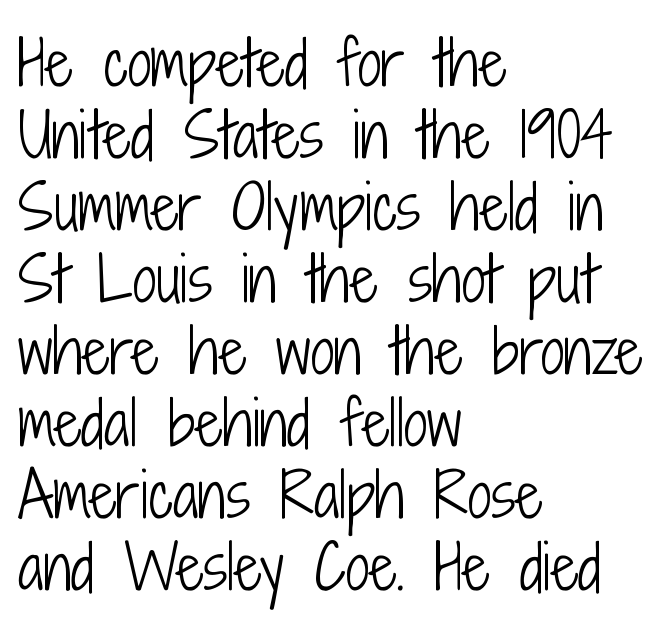
The image shows 60 px light, condensed sans-serif type, upright; set left-aligned, line spacing 1.2x, normal letter spacing, not underlined; low stroke contrast and a medium x-height.
